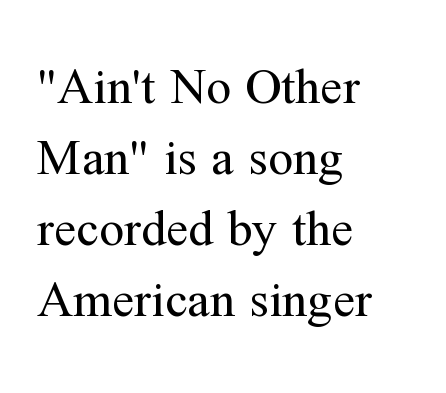
{"serif": "yes", "italic": "no", "bold": "no", "weight": "regular", "width": "normal", "stroke_contrast": "medium", "x_height": "medium", "monospaced": "no", "underline": "no", "align": "left", "line_spacing": "normal", "line_spacing_ratio": 1.42, "letter_spacing": "normal", "letter_spacing_em": 0.0, "glyph_px": 50}
